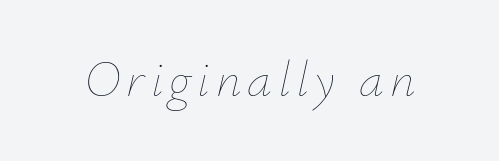
The passage shown leans; its letterforms are oblique. Clear beneath every line of the passage. Is this a fixed-width face? No — the glyphs have proportional, varying widths. Bold? No — there's no thickening of the strokes.
